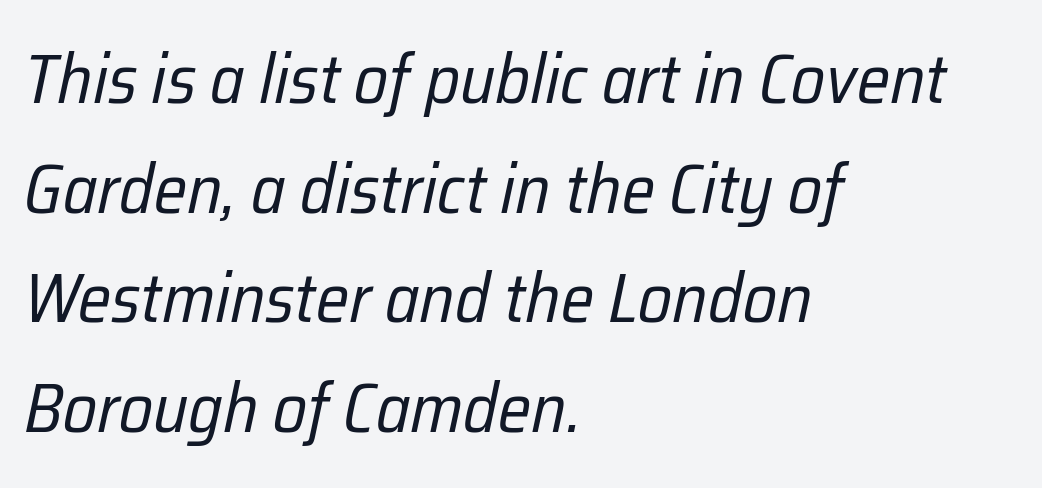
The image shows 69 px regular-weight, condensed type, italic (leaning right); set left-aligned, normal line spacing (1.59x), normal letter spacing, not underlined; low stroke contrast and a medium x-height.
